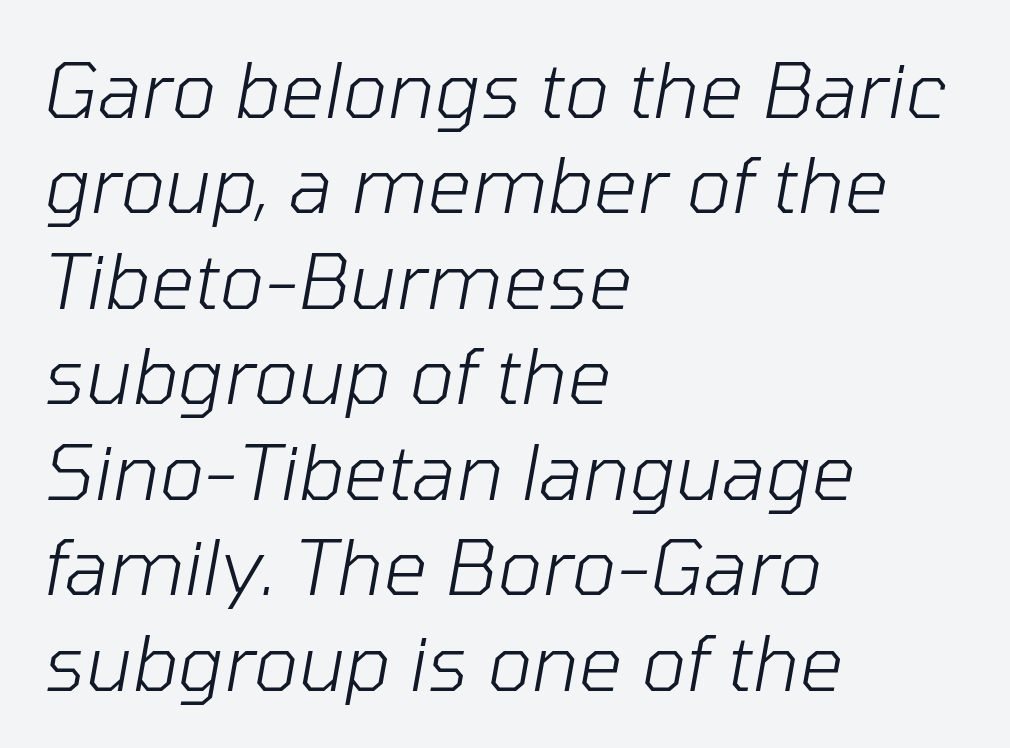
Character widths vary here, with narrow letters taking less room than wide ones. Every row of glyphs begins at an identical x-position on the left. Emphasis-style slanted type is in use. Clear beneath every line of the passage.
